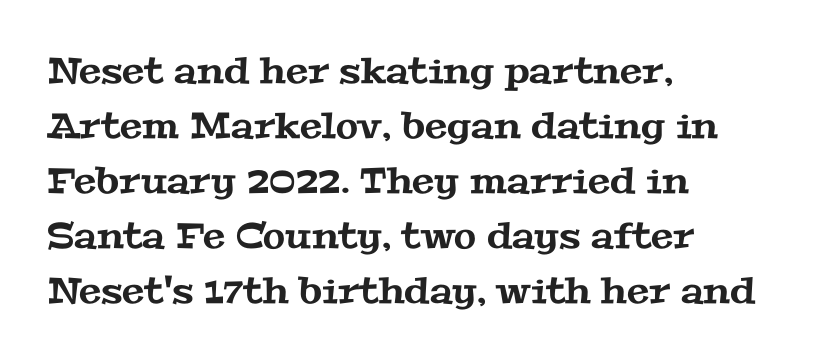
The image shows 36 px wide serif type; set left-aligned, normal line spacing (1.53x), normal letter spacing, not underlined; medium stroke contrast and a medium x-height.
